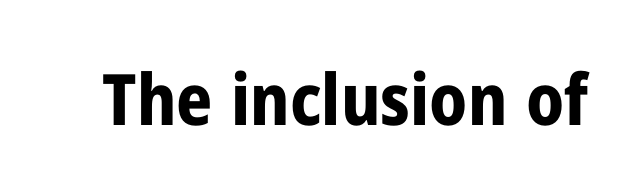
The image shows 71 px bold, condensed sans-serif type, upright; set normal letter spacing, not underlined; low stroke contrast and a medium x-height.
